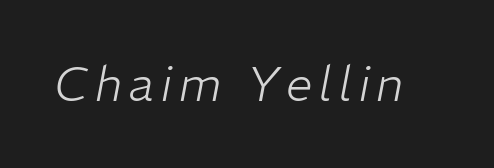
Looking at the ascenders, they clearly lean. The string is rendered with underlining switched off. Stem width sits at or under what a default text font uses. Spacing verdict: proportional, widths tailored to each character.
